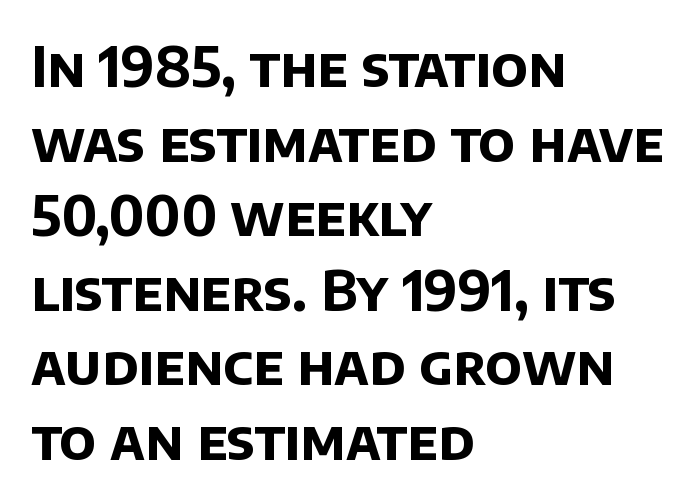
{"serif": "no", "bold": "yes", "weight": "bold", "width": "normal", "stroke_contrast": "low", "x_height": "large", "monospaced": "no", "underline": "no", "align": "left", "line_spacing": "normal", "line_spacing_ratio": 1.38, "letter_spacing": "normal", "letter_spacing_em": 0.0, "glyph_px": 54}
